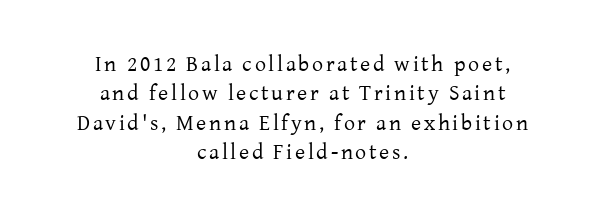
{"italic": "no", "bold": "no", "underline": "no", "align": "center", "line_spacing": "normal", "line_spacing_ratio": 1.34, "glyph_px": 22}
